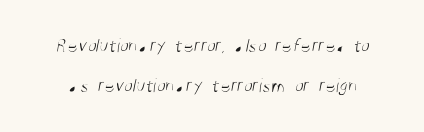
The image shows 20 px text type; set loose line spacing (1.98x), normal letter spacing, not underlined.
